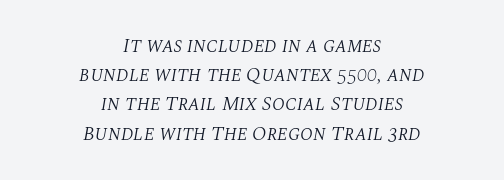
Italic: yes, the glyphs are oblique. Glyph-to-glyph distance matches everyday printed text. This rendering features lettering with no underline. Evenly set lines give the paragraph a standard silhouette. Horizontally, the lines are justified to the midpoint only.
